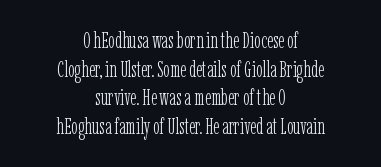
The image shows 22 px text type, upright; set centered, normal line spacing (1.3x), normal letter spacing, not underlined.
